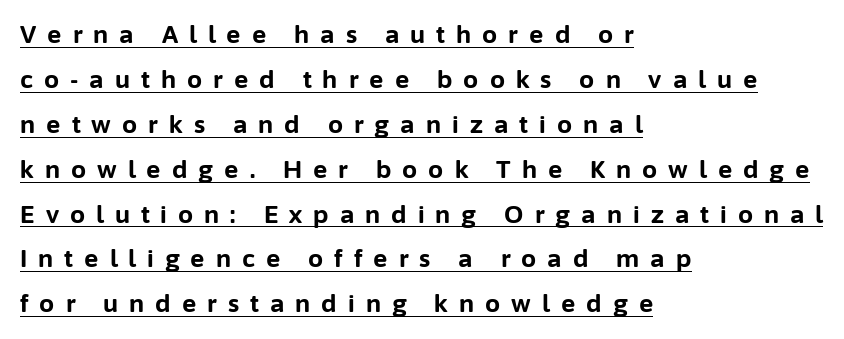
Caption: bold face, heavy strokes. Short note: letters widely spaced. Horizontally, the lines are justified to the leading edge only. The words here are underlined. The letters stand straight up with perfectly vertical stems.
